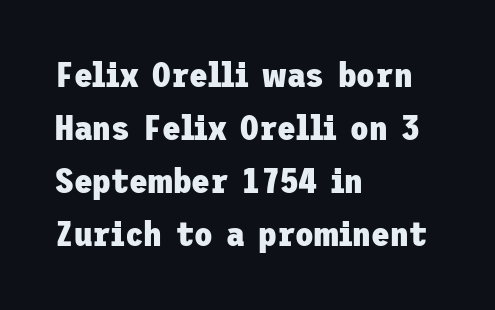
The image shows 34 px heavy sans-serif type, upright; set left-aligned, normal line spacing (1.56x), normal letter spacing, not underlined; low stroke contrast and a medium x-height.
